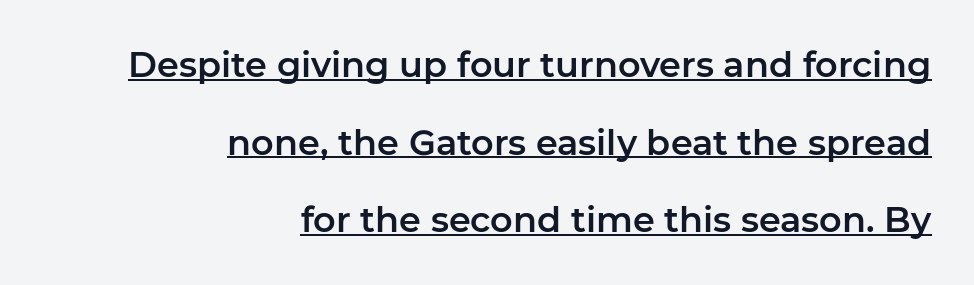
Whoever set this chose breathing room over compactness in the vertical rhythm. Compared with a flush-left layout, this one pins lines to the opposite, right side. Does a line run under the words? Yes, clearly. Nobody touched the tracking dial on this one.
